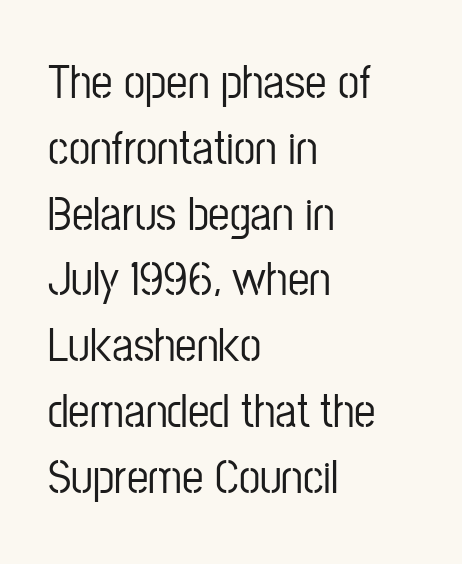
The image shows 48 px condensed sans-serif type, upright; set left-aligned, normal line spacing (1.37x), normal letter spacing, not underlined; low stroke contrast and a medium x-height.
